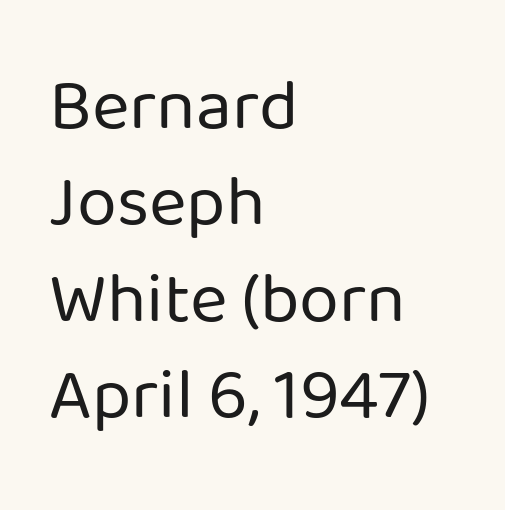
The image shows 72 px regular-weight sans-serif type, upright; set left-aligned, normal line spacing (1.34x), normal letter spacing, not underlined; low stroke contrast and a medium x-height.
